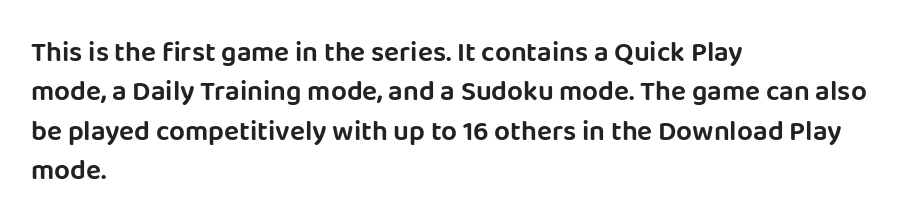
Characters follow at the spacing the type designer built in. Honestly, there is no underline to notice here at all. These lines are composed in type without serifs. You could not count columns in this text — the font is proportionally spaced. This sample uses an upright cut, with every glyph sitting square on the baseline.
